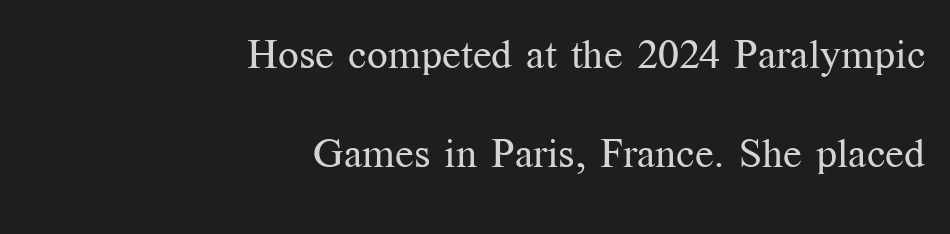
{"serif": "yes", "italic": "no", "bold": "no", "weight": "regular", "width": "normal", "stroke_contrast": "medium", "x_height": "medium", "monospaced": "no", "underline": "no", "align": "right", "line_spacing": "loose", "line_spacing_ratio": 2.41, "letter_spacing": "normal", "letter_spacing_em": 0.0, "glyph_px": 41}
